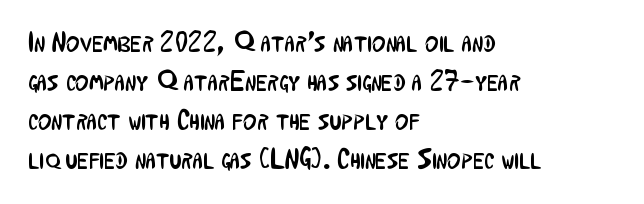
The type is set solid horizontally, with unmodified tracking. The strokes are not fattened; the text isn't bold. Examine the stroke ends and you'll find no serifs. Note the varied advance widths — an 'i' is clearly narrower than an 'm'. Glance below the letters and you will spot only blank space.
